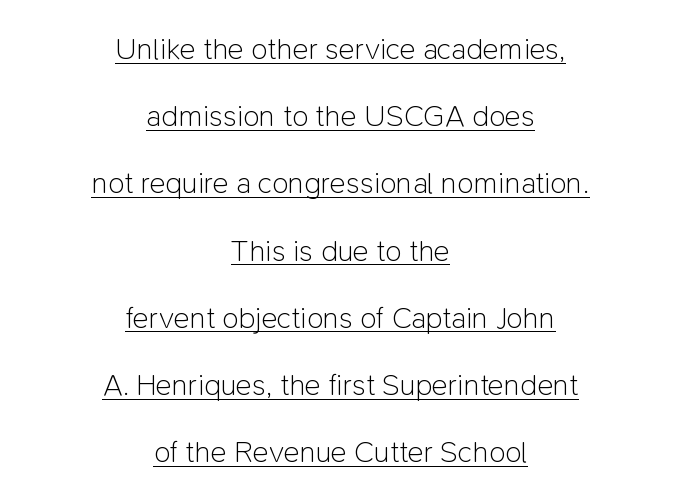
The image shows 30 px light sans-serif type, upright; set centered, loose line spacing (2.24x), normal letter spacing, underlined; low stroke contrast and a medium x-height.
